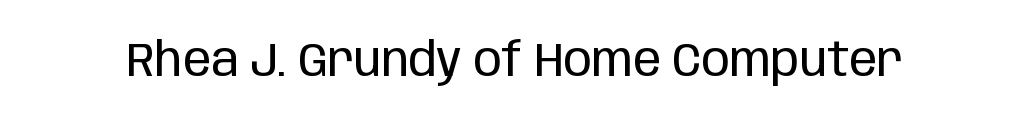
Here the designer chose a conventional face with non-uniform glyph widths. There is no visible air inserted between adjacent glyphs. The space beneath each line is pristine and unruled. Serif or sans? Sans — the stroke terminals are bare. When letters stand straight like this, we call the style roman or upright.
